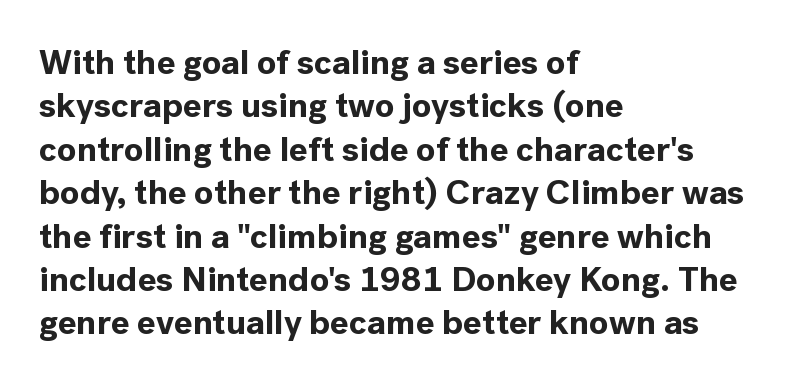
The image shows 35 px bold sans-serif type, upright; set left-aligned, line spacing 1.24x, normal letter spacing, not underlined; a medium x-height.
